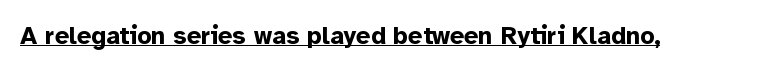
The image shows 25 px bold type, upright; set normal letter spacing, underlined.
